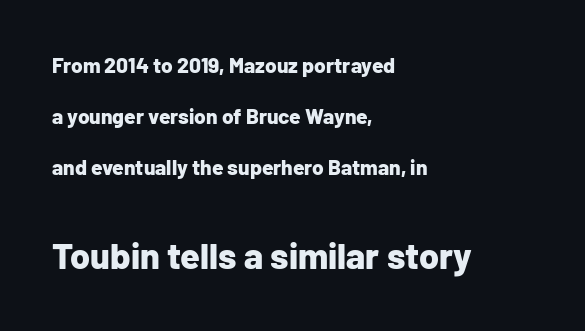
Q: Is the text bold? A: Yes.
Q: Is the text italic (slanted)? A: No, it is upright.
Q: Is the typeface a serif or a sans-serif typeface? A: Sans-serif.
Q: Is the text underlined? A: No.
Q: How is the paragraph aligned? A: Left-aligned.
Q: Is the spacing between letters normal or unusually wide? A: Normal.
Q: Is the spacing between lines tight, normal or loose? A: Loose.
Q: Which block of text is set in a larger size, the first (top) or the second (bottom)? A: The second (bottom) one.
Q: Width (condensed, normal, or wide)? A: Normal.
Q: Stroke contrast? A: Low.
Q: x-height? A: Medium.
Q: Monospaced? A: No.
